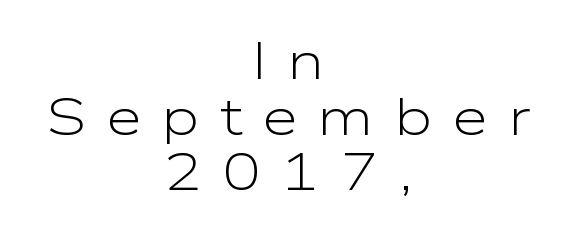
{"serif": "no", "italic": "no", "bold": "no", "weight": "light", "width": "wide", "stroke_contrast": "low", "x_height": "medium", "monospaced": "no", "underline": "no", "align": "center", "line_spacing": "tight", "line_spacing_ratio": 1.07, "letter_spacing": "wide", "letter_spacing_em": 0.39, "glyph_px": 52}
